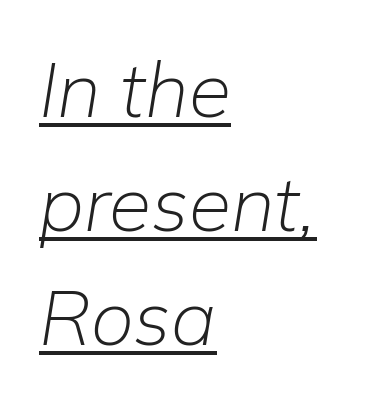
Q: Is the text bold? A: No.
Q: Is the text italic (slanted)? A: Yes, it leans right by about 9 degrees.
Q: Is the text underlined? A: Yes.
Q: How is the paragraph aligned? A: Left-aligned.
Q: Is the spacing between letters normal or unusually wide? A: Normal.
Q: Is the spacing between lines tight, normal or loose? A: Normal.
Q: Width (condensed, normal, or wide)? A: Normal.
Q: Stroke contrast? A: Low.
Q: x-height? A: Medium.
Q: Monospaced? A: No.
